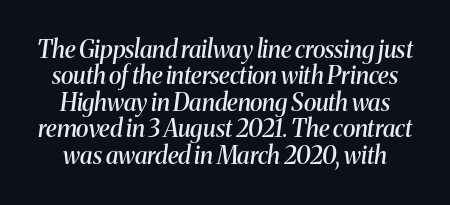
{"italic": "yes", "lean": "right", "slant_degrees": 8, "bold": "semi", "underline": "no", "line_spacing": "tight", "line_spacing_ratio": 1.1, "letter_spacing": "normal", "letter_spacing_em": 0.0, "glyph_px": 24}
